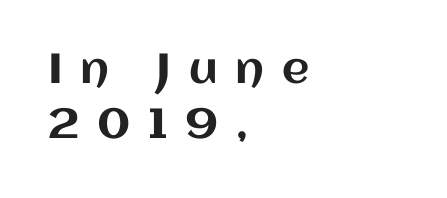
Upright lettering throughout. A student would call this left alignment; a typographer would say flush left, rag right. This sample has the flowing, uneven cadence of proportional lettering. The horizontal fit of the characters is loose and conspicuously gappy.
